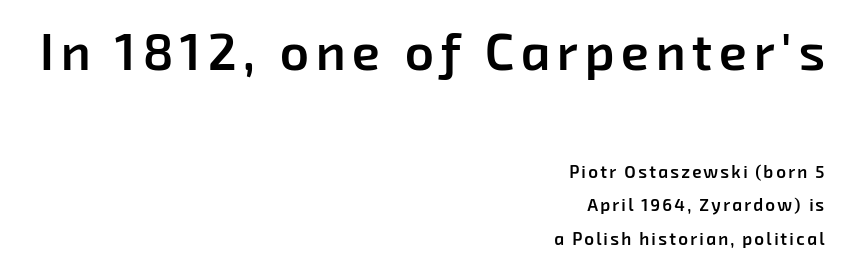
Q: Is the text bold? A: Semi-bold.
Q: Is the typeface a serif or a sans-serif typeface? A: Sans-serif.
Q: Is the text underlined? A: No.
Q: How is the paragraph aligned? A: Right-aligned.
Q: Is the spacing between lines tight, normal or loose? A: Loose.
Q: Which block of text is set in a larger size, the first (top) or the second (bottom)? A: The first (top) one.
Q: Width (condensed, normal, or wide)? A: Normal.
Q: Stroke contrast? A: Low.
Q: x-height? A: Medium.
Q: Monospaced? A: No.
